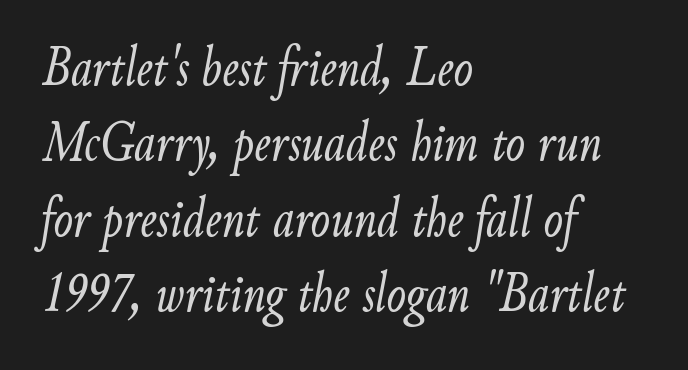
The image shows 58 px light, condensed type, italic (leaning right); set left-aligned, normal line spacing (1.3x), normal letter spacing, not underlined; low stroke contrast and a small x-height.
